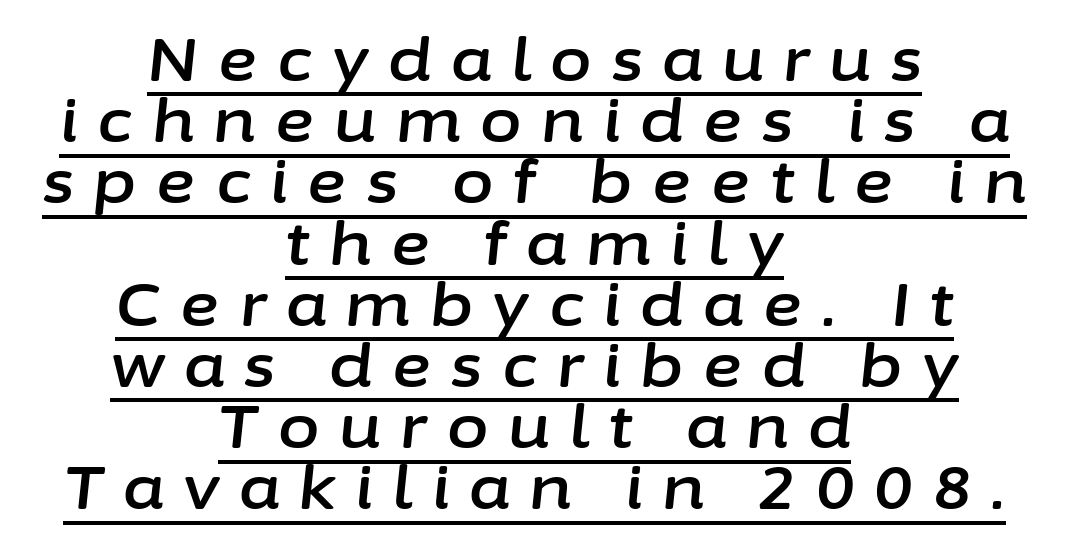
Q: Is the text italic (slanted)? A: Yes, it leans right by about 6 degrees.
Q: Is the text underlined? A: Yes.
Q: How is the paragraph aligned? A: Centered.
Q: Is the spacing between letters normal or unusually wide? A: Unusually wide.
Q: Is the spacing between lines tight, normal or loose? A: Tight.
Q: Width (condensed, normal, or wide)? A: Normal.
Q: Stroke contrast? A: Low.
Q: x-height? A: Medium.
Q: Monospaced? A: No.
